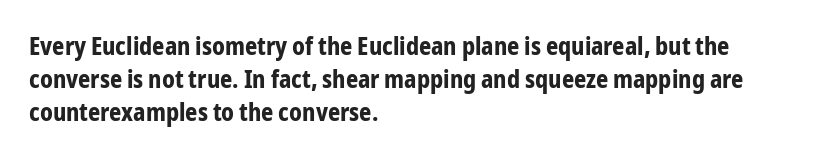
{"italic": "no", "bold": "yes", "underline": "no", "align": "left", "line_spacing": "normal", "line_spacing_ratio": 1.37, "letter_spacing": "normal", "letter_spacing_em": 0.0, "glyph_px": 24}
